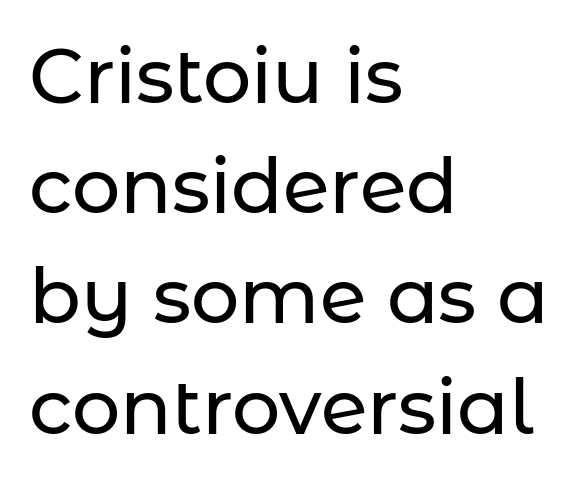
The image shows 76 px sans-serif type, upright; set left-aligned, normal line spacing (1.45x), normal letter spacing, not underlined; low stroke contrast and a medium x-height.
